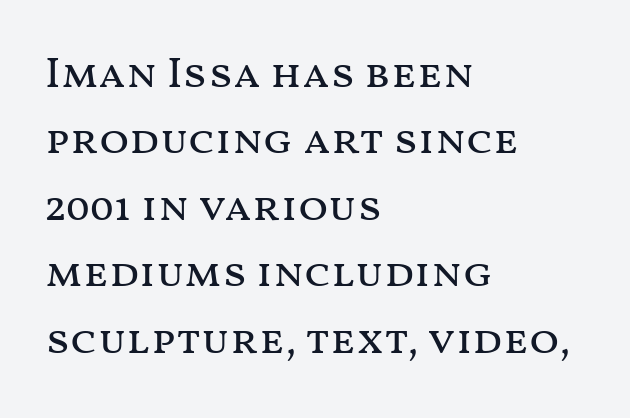
{"italic": "no", "bold": "no", "weight": "regular", "width": "wide", "stroke_contrast": "medium", "x_height": "medium", "monospaced": "no", "underline": "no", "align": "left", "line_spacing": "normal", "line_spacing_ratio": 1.51, "letter_spacing": "normal", "letter_spacing_em": 0.0, "glyph_px": 44}
